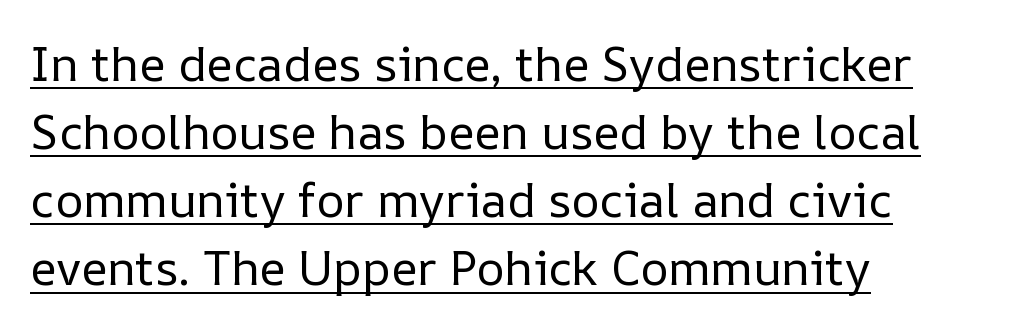
Is this a fixed-width face? No — the glyphs have proportional, varying widths. The face used here is rendered with its standard letterfit. The lettering stays uniformly vertical, giving the passage a roman look. The typeface has the unassuming heft of standard copy or less. Alignment: flush left.
